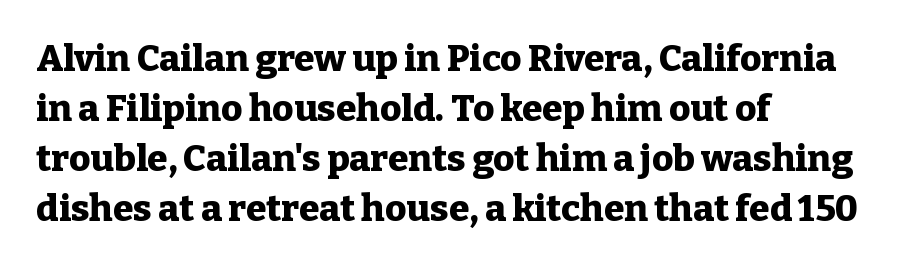
Q: Is the text bold? A: Yes.
Q: Is the text italic (slanted)? A: No, it is upright.
Q: Is the typeface a serif or a sans-serif typeface? A: Serif.
Q: Is the text underlined? A: No.
Q: How is the paragraph aligned? A: Left-aligned.
Q: Is the spacing between letters normal or unusually wide? A: Normal.
Q: Is the spacing between lines tight, normal or loose? A: Normal.
Q: Width (condensed, normal, or wide)? A: Normal.
Q: Stroke contrast? A: Low.
Q: x-height? A: Medium.
Q: Monospaced? A: No.
